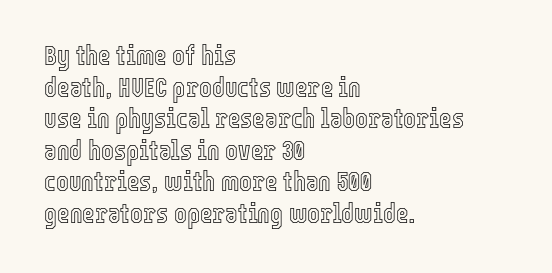
Glance below the letters and you will spot only blank space. Is there any slant? The stems are plumb. Between one letter and the next there's only the usual sliver of space. Caption: multi-line text, flush left, ragged right.
